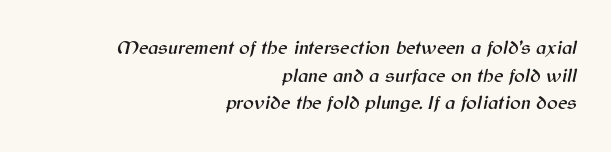
Q: Is the text italic (slanted)? A: Yes, it leans right by about 12 degrees.
Q: Is the text underlined? A: No.
Q: How is the paragraph aligned? A: Right-aligned.
Q: Is the spacing between letters normal or unusually wide? A: Normal.
Q: Is the spacing between lines tight, normal or loose? A: Normal.
